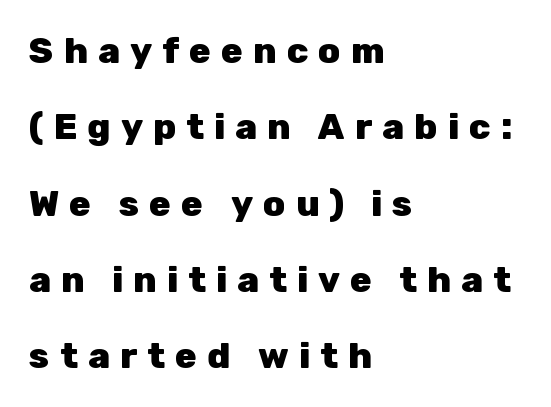
The image shows 36 px heavy sans-serif type, upright; set left-aligned, loose line spacing (2.12x), unusually wide letter spacing (+0.28 em), not underlined; low stroke contrast and a medium x-height.
